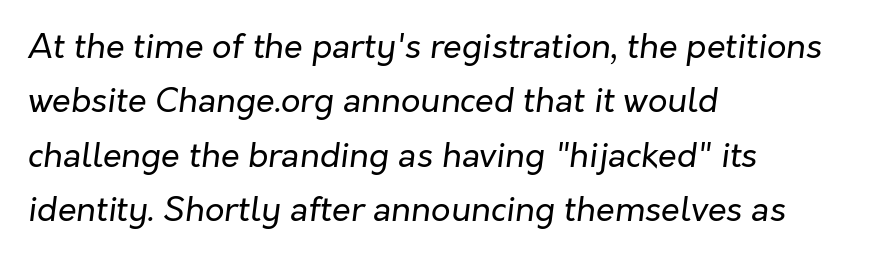
Q: Is the text bold? A: No.
Q: Is the text italic (slanted)? A: Yes, it leans right by about 7 degrees.
Q: Is the text underlined? A: No.
Q: How is the paragraph aligned? A: Left-aligned.
Q: Is the spacing between letters normal or unusually wide? A: Normal.
Q: Is the spacing between lines tight, normal or loose? A: Normal.
Q: Width (condensed, normal, or wide)? A: Normal.
Q: Stroke contrast? A: Low.
Q: x-height? A: Medium.
Q: Monospaced? A: No.
